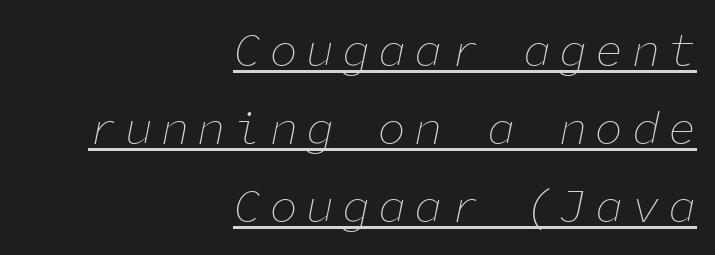
The font is comparable to plain body text, perhaps lighter. The sample's only ornament is a line tracing under the words. The whole block is typeset with a tilt. Vertical spacing — default. The typesetter chose a ragged-left arrangement here. Do the characters align in a grid? Yes, the font is monospaced.
